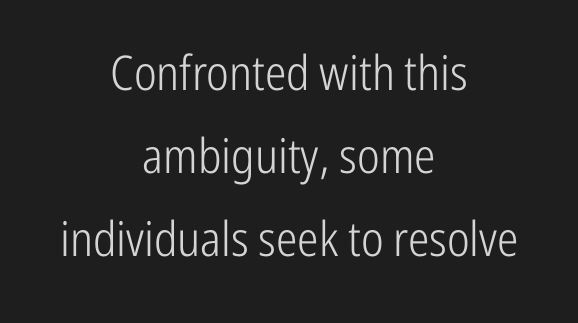
{"serif": "no", "italic": "no", "bold": "no", "weight": "light", "width": "condensed", "stroke_contrast": "low", "x_height": "medium", "monospaced": "no", "underline": "no", "align": "center", "line_spacing_ratio": 1.73, "letter_spacing": "normal", "letter_spacing_em": 0.0, "glyph_px": 48}
